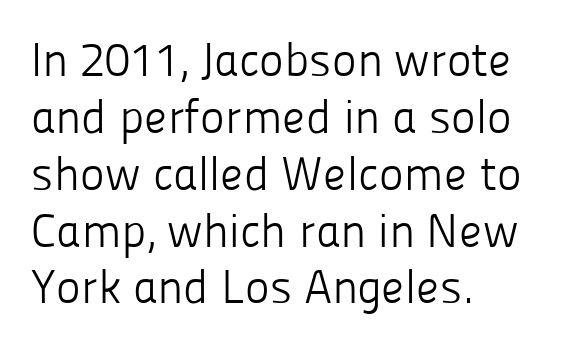
Q: Is the text bold? A: No.
Q: Is the text italic (slanted)? A: No, it is upright.
Q: Is the typeface a serif or a sans-serif typeface? A: Sans-serif.
Q: Is the text underlined? A: No.
Q: How is the paragraph aligned? A: Left-aligned.
Q: Is the spacing between letters normal or unusually wide? A: Normal.
Q: Width (condensed, normal, or wide)? A: Normal.
Q: Stroke contrast? A: Low.
Q: x-height? A: Medium.
Q: Monospaced? A: No.
